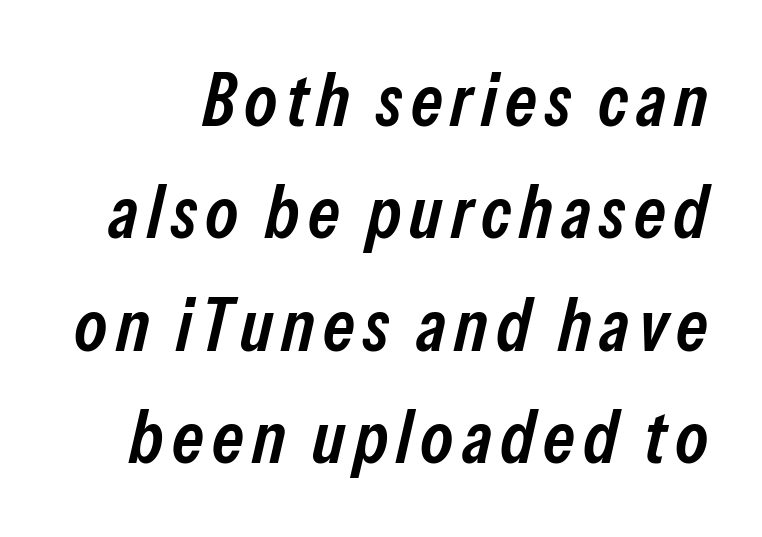
The image shows 74 px semibold, condensed type, italic (leaning right); set normal line spacing (1.52x), not underlined; low stroke contrast and a medium x-height.
